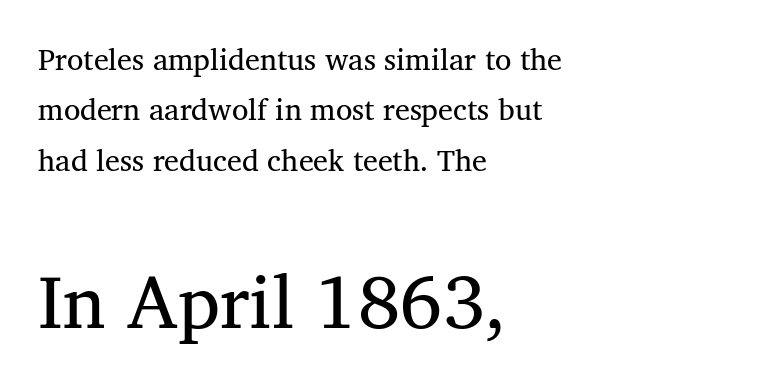
Q: Is the text italic (slanted)? A: No, it is upright.
Q: Is the typeface a serif or a sans-serif typeface? A: Serif.
Q: Is the text underlined? A: No.
Q: How is the paragraph aligned? A: Left-aligned.
Q: Is the spacing between letters normal or unusually wide? A: Normal.
Q: Is the spacing between lines tight, normal or loose? A: Normal.
Q: Which block of text is set in a larger size, the first (top) or the second (bottom)? A: The second (bottom) one.
Q: Width (condensed, normal, or wide)? A: Normal.
Q: Stroke contrast? A: Medium.
Q: x-height? A: Medium.
Q: Monospaced? A: No.
